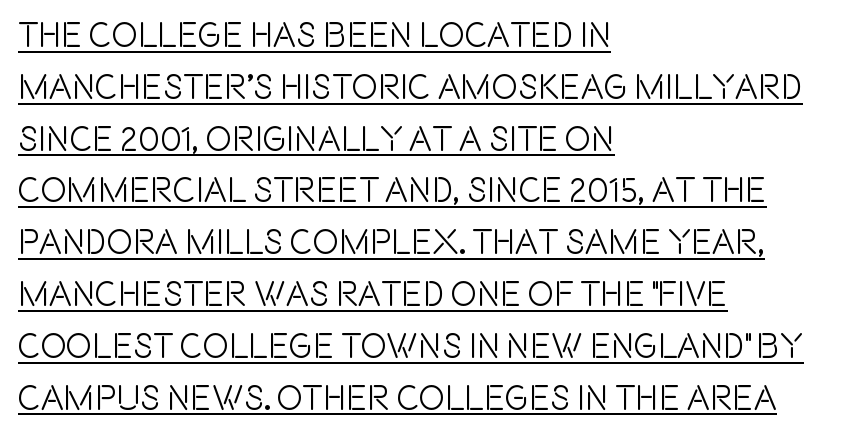
The image shows 35 px condensed sans-serif type, upright; set left-aligned, normal line spacing (1.48x), normal letter spacing, underlined; a large x-height.
